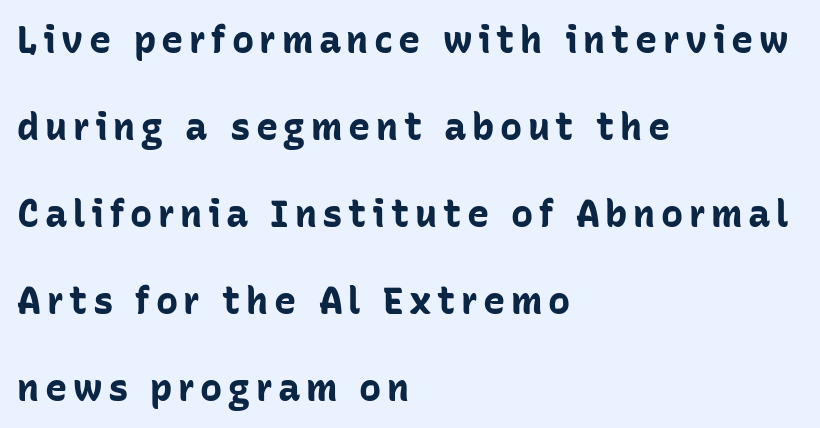
Q: Is the text bold? A: Yes.
Q: Is the text italic (slanted)? A: No, it is upright.
Q: Is the typeface a serif or a sans-serif typeface? A: Sans-serif.
Q: Is the text underlined? A: No.
Q: How is the paragraph aligned? A: Left-aligned.
Q: Is the spacing between lines tight, normal or loose? A: Loose.
Q: Width (condensed, normal, or wide)? A: Normal.
Q: Stroke contrast? A: Low.
Q: x-height? A: Medium.
Q: Monospaced? A: No.
